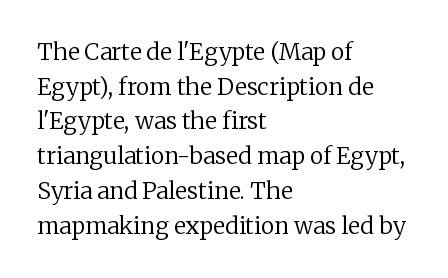
The image shows 23 px text type, upright; set left-aligned, normal line spacing (1.51x), normal letter spacing, not underlined.
